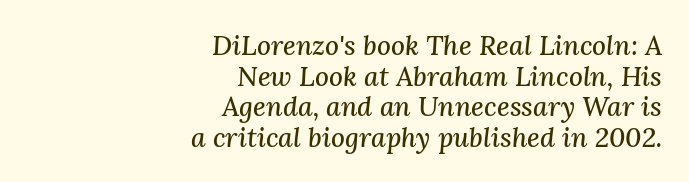
The letters sit at their default tracking, neither squeezed nor spread. Summary of vertical rhythm: compact, with narrow interline spacing. Line ends are locked; line starts wander. Compared with ordinary roman type, these characters are visibly tilted. Descenders are the only things crossing below the line.
